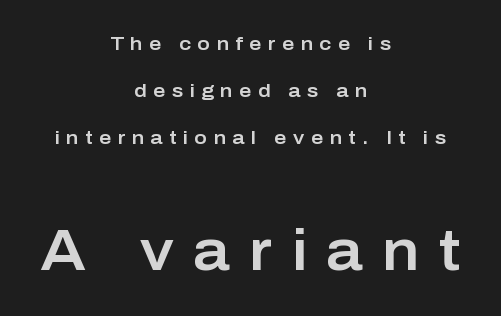
Q: Is the text italic (slanted)? A: No, it is upright.
Q: Is the typeface a serif or a sans-serif typeface? A: Sans-serif.
Q: Is the text underlined? A: No.
Q: How is the paragraph aligned? A: Centered.
Q: Is the spacing between letters normal or unusually wide? A: Unusually wide.
Q: Is the spacing between lines tight, normal or loose? A: Loose.
Q: Which block of text is set in a larger size, the first (top) or the second (bottom)? A: The second (bottom) one.
Q: Width (condensed, normal, or wide)? A: Normal.
Q: Stroke contrast? A: Low.
Q: x-height? A: Medium.
Q: Monospaced? A: No.
